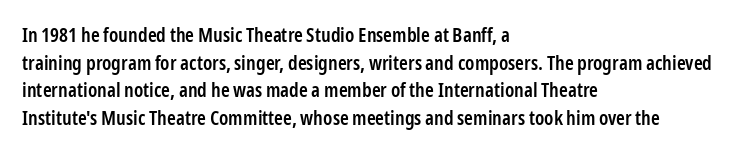
{"italic": "no", "bold": "semi", "underline": "no", "align": "left", "line_spacing": "normal", "line_spacing_ratio": 1.38, "letter_spacing": "normal", "letter_spacing_em": 0.0, "glyph_px": 20}
